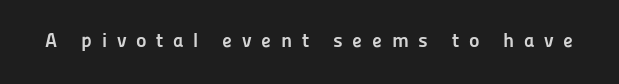
The image shows 20 px bold type, upright; set unusually wide letter spacing (+0.48 em), not underlined.
